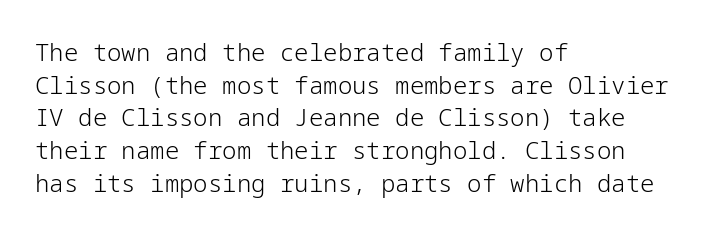
Plain, unruled lines of type. Ordinary non-slanted type is in use. Does extra space separate the letters? No, they use regular spacing. This is not heavy type; no bold has been used. These lines sit exactly where default settings would place them. Reading down the block, your eye returns to a fixed left position each line.
